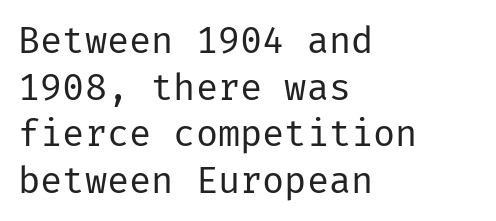
{"serif": "no", "italic": "no", "bold": "no", "weight": "regular", "width": "normal", "stroke_contrast": "low", "x_height": "medium", "underline": "no", "align": "left", "line_spacing": "normal", "line_spacing_ratio": 1.26, "letter_spacing": "normal", "letter_spacing_em": 0.0, "glyph_px": 37}
